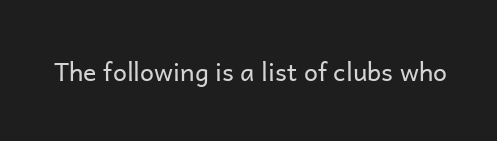
{"italic": "no", "bold": "no", "underline": "no", "letter_spacing": "normal", "letter_spacing_em": 0.0, "glyph_px": 25}
